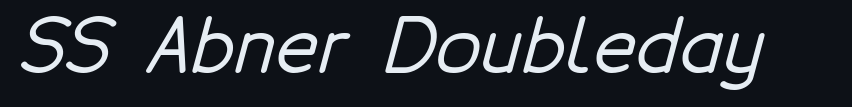
Look at the tracking — it's just the regular setting, nothing added. Anything drawn beneath the words? Only blank space. Here the designer chose a conventional face with non-uniform glyph widths. The rendering shows plain stroke endings on the letterforms — a sans-serif design.
